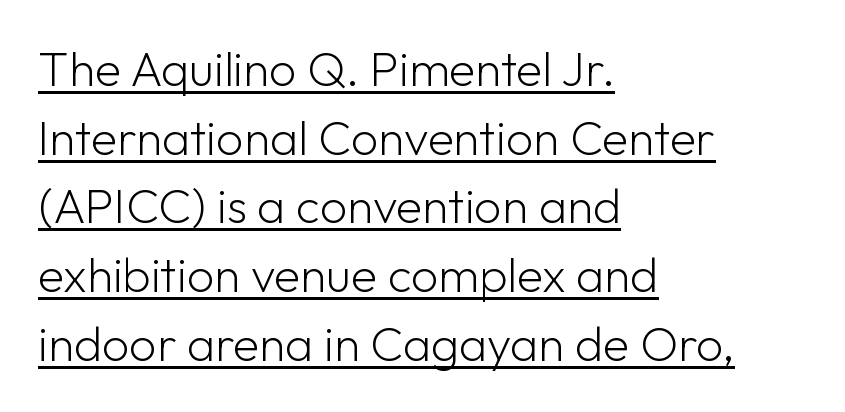
The image shows 48 px light sans-serif type, upright; set left-aligned, normal line spacing (1.43x), normal letter spacing, underlined; low stroke contrast and a medium x-height.
